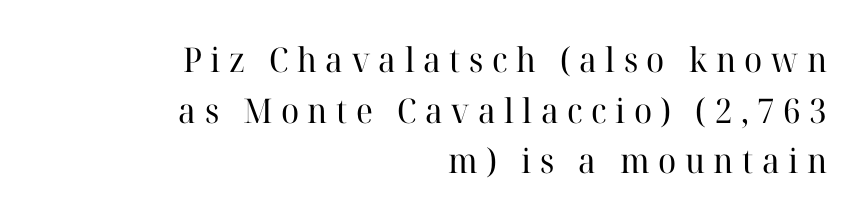
{"serif": "yes", "italic": "no", "bold": "no", "weight": "regular", "width": "normal", "stroke_contrast": "high", "x_height": "medium", "monospaced": "no", "underline": "no", "align": "right", "line_spacing": "normal", "line_spacing_ratio": 1.49, "letter_spacing": "wide", "letter_spacing_em": 0.25, "glyph_px": 34}
